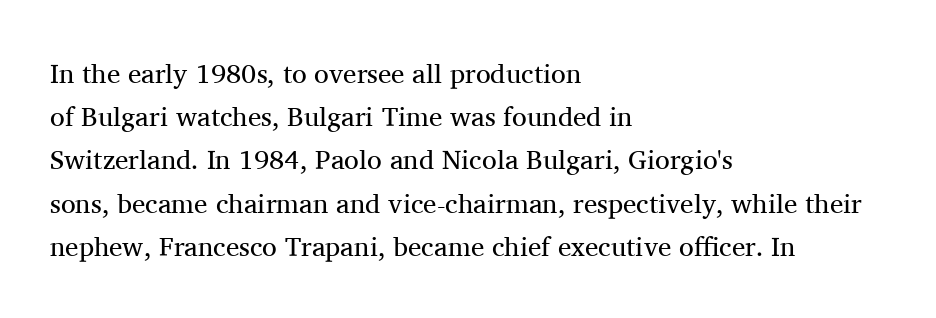
Posture: straight, roman, zero tilt. Notice how descenders clear the ascenders below comfortably — that's standard leading. Visually the block forms a straight wall on the left and a jagged coastline on the right. Descenders hang freely into open space. The type is set solid horizontally, with unmodified tracking. Heft: none added — not bold.
